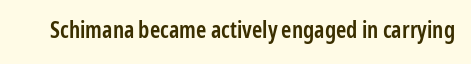
{"italic": "no", "bold": "semi", "underline": "no", "letter_spacing": "normal", "letter_spacing_em": 0.0, "glyph_px": 23}
